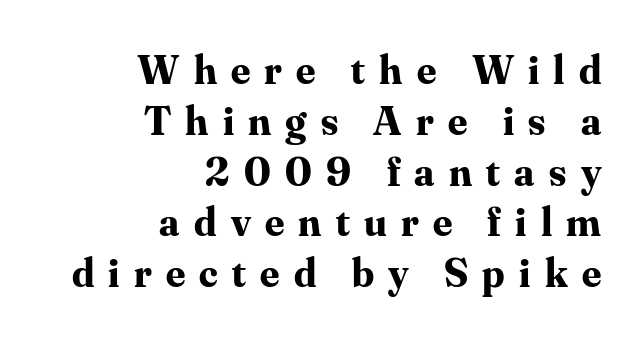
Q: Is the text bold? A: Yes.
Q: Is the text italic (slanted)? A: No, it is upright.
Q: Is the typeface a serif or a sans-serif typeface? A: Serif.
Q: Is the text underlined? A: No.
Q: How is the paragraph aligned? A: Right-aligned.
Q: Is the spacing between letters normal or unusually wide? A: Unusually wide.
Q: Width (condensed, normal, or wide)? A: Normal.
Q: Stroke contrast? A: Medium.
Q: x-height? A: Small.
Q: Monospaced? A: No.
